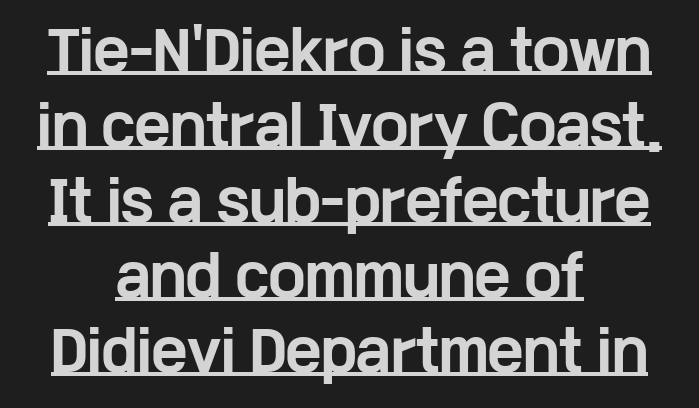
{"serif": "no", "italic": "no", "bold": "yes", "weight": "bold", "width": "wide", "stroke_contrast": "low", "x_height": "medium", "monospaced": "no", "underline": "yes", "align": "center", "line_spacing": "normal", "line_spacing_ratio": 1.39, "letter_spacing": "normal", "letter_spacing_em": 0.0, "glyph_px": 54}
